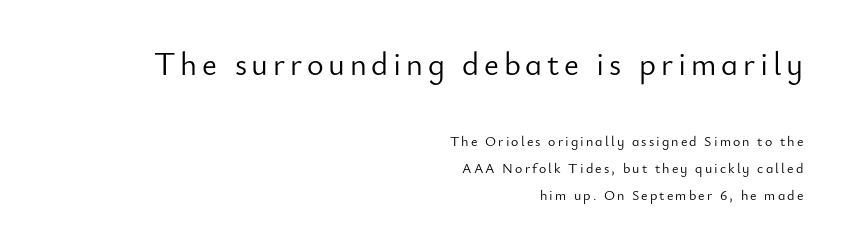
{"serif": "no", "italic": "no", "bold": "no", "weight": "light", "width": "normal", "stroke_contrast": "low", "x_height": "small", "monospaced": "no", "underline": "no", "align": "right", "line_spacing": "loose", "line_spacing_ratio": 1.94, "larger_block": "first", "size_ratio": 2.29, "glyph_px": 32}
